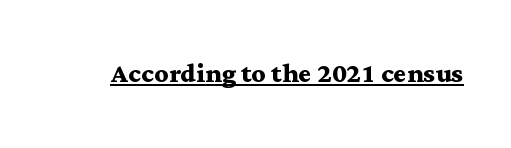
{"serif": "yes", "italic": "no", "bold": "yes", "weight": "semibold", "width": "wide", "stroke_contrast": "medium", "x_height": "medium", "monospaced": "no", "underline": "yes", "letter_spacing": "normal", "letter_spacing_em": 0.0, "glyph_px": 35}
